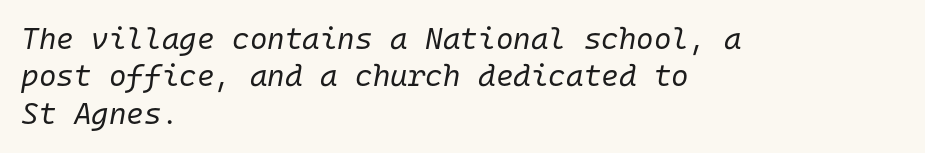
Q: Is the text bold? A: No.
Q: Is the text italic (slanted)? A: Yes, it leans right by about 10 degrees.
Q: Is the text underlined? A: No.
Q: How is the paragraph aligned? A: Left-aligned.
Q: Is the spacing between letters normal or unusually wide? A: Normal.
Q: Is the spacing between lines tight, normal or loose? A: Normal.
Q: Width (condensed, normal, or wide)? A: Normal.
Q: Stroke contrast? A: Low.
Q: x-height? A: Medium.
Q: Monospaced? A: Yes.
